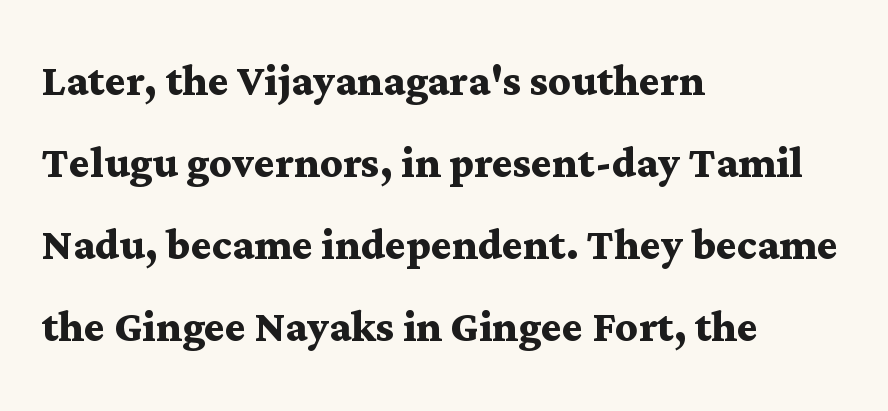
{"serif": "yes", "italic": "no", "bold": "yes", "weight": "semibold", "width": "wide", "stroke_contrast": "medium", "x_height": "medium", "monospaced": "no", "underline": "no", "align": "left", "line_spacing": "normal", "line_spacing_ratio": 1.49, "letter_spacing": "normal", "letter_spacing_em": 0.0, "glyph_px": 55}
